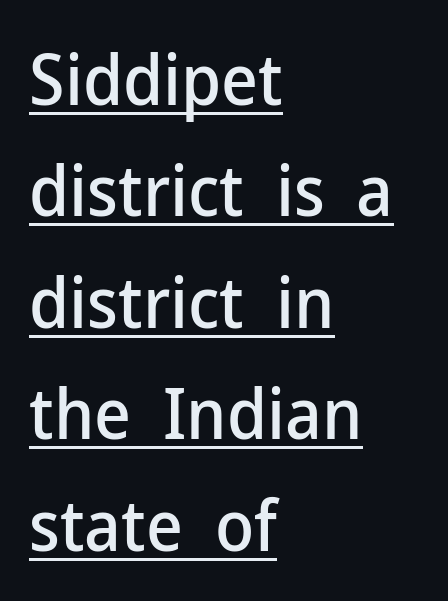
The image shows 71 px sans-serif type, upright; set left-aligned, normal line spacing (1.57x), normal letter spacing, underlined; low stroke contrast and a medium x-height.
